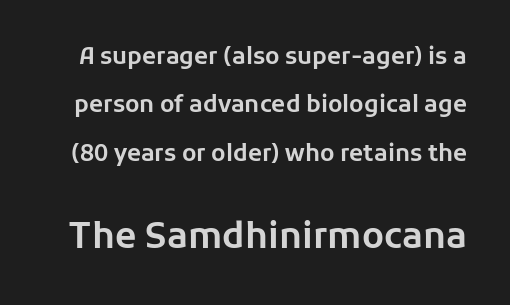
Q: Is the text italic (slanted)? A: No, it is upright.
Q: Is the typeface a serif or a sans-serif typeface? A: Sans-serif.
Q: Is the text underlined? A: No.
Q: Is the spacing between letters normal or unusually wide? A: Normal.
Q: Is the spacing between lines tight, normal or loose? A: Loose.
Q: Which block of text is set in a larger size, the first (top) or the second (bottom)? A: The second (bottom) one.
Q: Width (condensed, normal, or wide)? A: Normal.
Q: Stroke contrast? A: Low.
Q: x-height? A: Medium.
Q: Monospaced? A: No.
